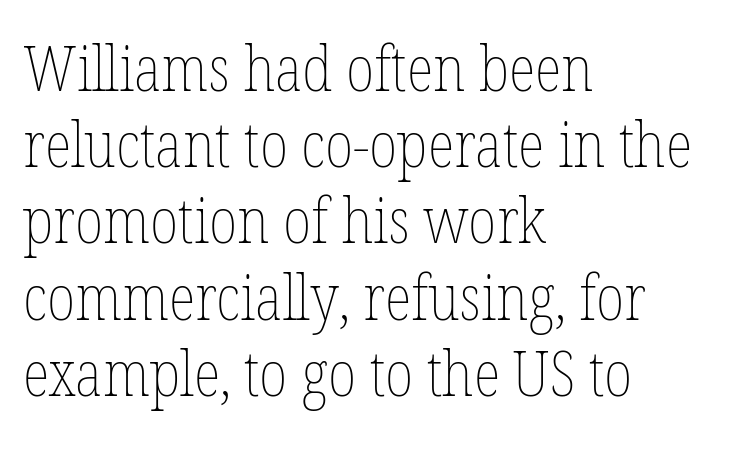
{"italic": "no", "bold": "no", "weight": "thin", "width": "condensed", "stroke_contrast": "low", "x_height": "medium", "monospaced": "no", "underline": "no", "align": "left", "line_spacing_ratio": 1.21, "letter_spacing": "normal", "letter_spacing_em": 0.0, "glyph_px": 63}
